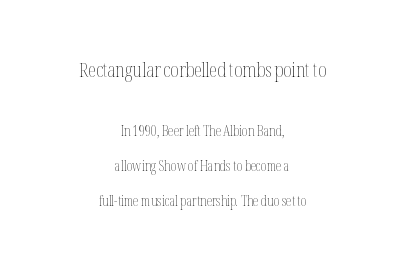
The image shows 20 px text type, upright; set centered, loose line spacing (2.5x), normal letter spacing, not underlined; the first (top) block is 1.43x larger.
